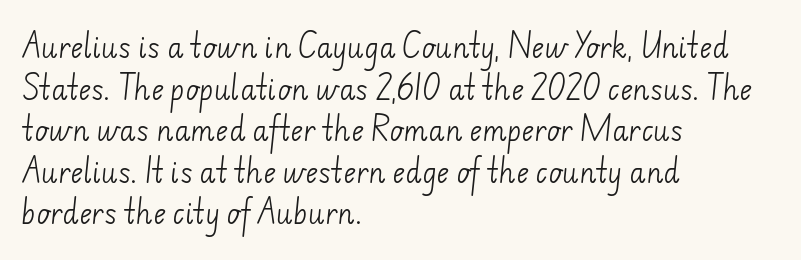
The image shows 27 px text type; set left-aligned, normal line spacing (1.54x), normal letter spacing, not underlined.
